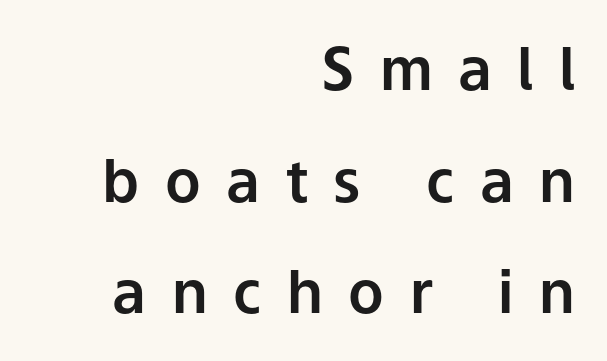
Q: Is the text italic (slanted)? A: No, it is upright.
Q: Is the typeface a serif or a sans-serif typeface? A: Sans-serif.
Q: Is the text underlined? A: No.
Q: How is the paragraph aligned? A: Right-aligned.
Q: Is the spacing between letters normal or unusually wide? A: Unusually wide.
Q: Width (condensed, normal, or wide)? A: Normal.
Q: Stroke contrast? A: Low.
Q: x-height? A: Medium.
Q: Monospaced? A: No.
